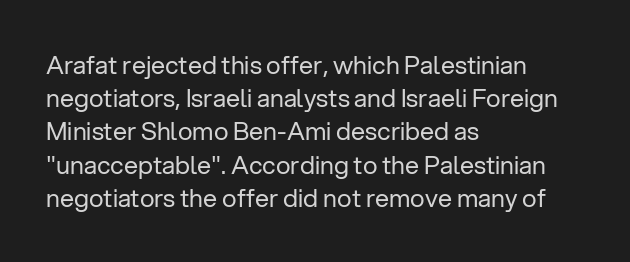
The image shows 25 px text type, upright; set left-aligned, normal line spacing (1.33x), normal letter spacing, not underlined.
